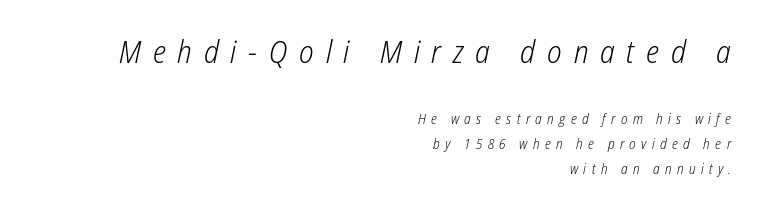
Q: Is the text bold? A: No.
Q: Is the text italic (slanted)? A: Yes, it leans right by about 12 degrees.
Q: Is the text underlined? A: No.
Q: How is the paragraph aligned? A: Right-aligned.
Q: Is the spacing between letters normal or unusually wide? A: Unusually wide.
Q: Which block of text is set in a larger size, the first (top) or the second (bottom)? A: The first (top) one.
Q: Width (condensed, normal, or wide)? A: Condensed.
Q: Stroke contrast? A: Low.
Q: x-height? A: Medium.
Q: Monospaced? A: No.
